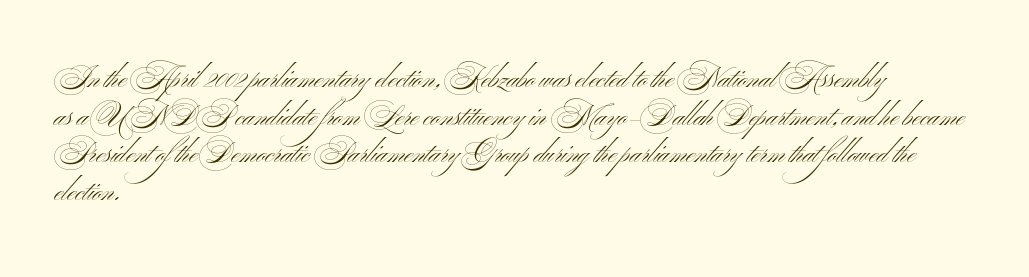
The image shows 28 px light, wide sans-serif type; set left-aligned, normal line spacing (1.34x), normal letter spacing, not underlined; medium stroke contrast and a small x-height.
